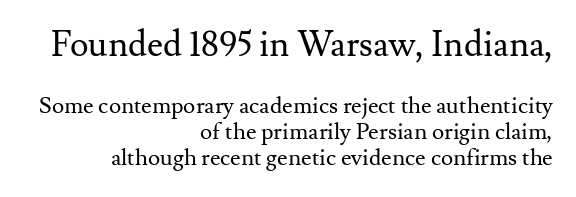
Q: Is the text bold? A: No.
Q: Is the text italic (slanted)? A: No, it is upright.
Q: Is the typeface a serif or a sans-serif typeface? A: Serif.
Q: Is the text underlined? A: No.
Q: How is the paragraph aligned? A: Right-aligned.
Q: Is the spacing between letters normal or unusually wide? A: Normal.
Q: Is the spacing between lines tight, normal or loose? A: Tight.
Q: Which block of text is set in a larger size, the first (top) or the second (bottom)? A: The first (top) one.
Q: Width (condensed, normal, or wide)? A: Normal.
Q: Stroke contrast? A: Medium.
Q: x-height? A: Small.
Q: Monospaced? A: No.
